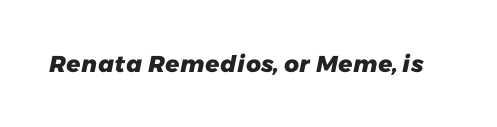
The image shows 23 px bold type; set normal letter spacing, not underlined.
